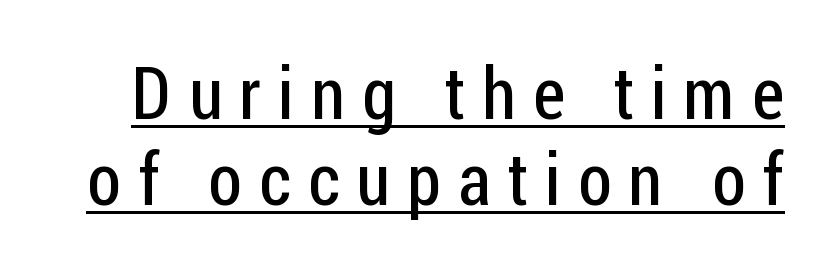
Every stem runs plumb, perpendicular to the baseline. Decoration check: the copy is underlined. Spacing verdict: proportional, widths tailored to each character. Between one letter and the next there's a generous, obvious gap. A sans-serif font was chosen for this passage.
